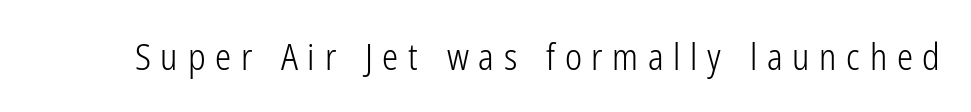
The image shows 36 px light, condensed sans-serif type, upright; set unusually wide letter spacing (+0.27 em), not underlined; low stroke contrast and a medium x-height.
